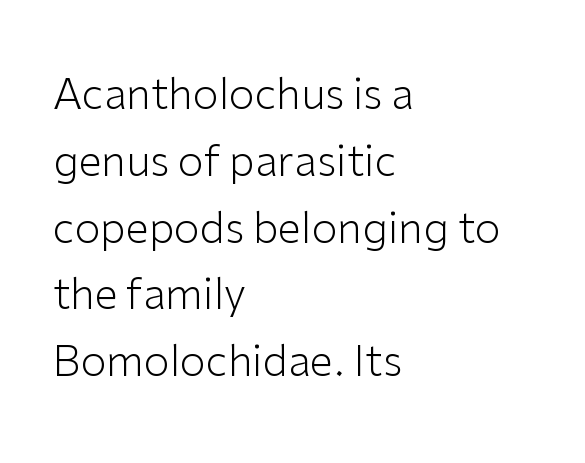
The image shows 42 px light sans-serif type, upright; set left-aligned, normal line spacing (1.59x), normal letter spacing, not underlined; low stroke contrast and a medium x-height.
